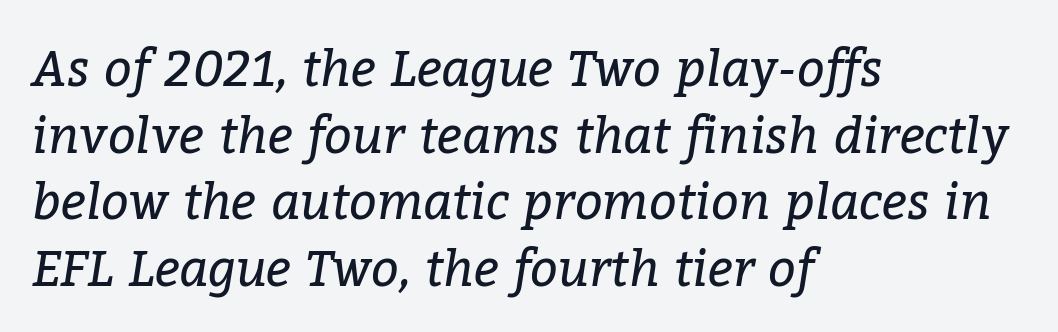
The image shows 49 px regular-weight serif type, italic (leaning right); set left-aligned, normal line spacing (1.36x), normal letter spacing, not underlined; low stroke contrast and a medium x-height.
